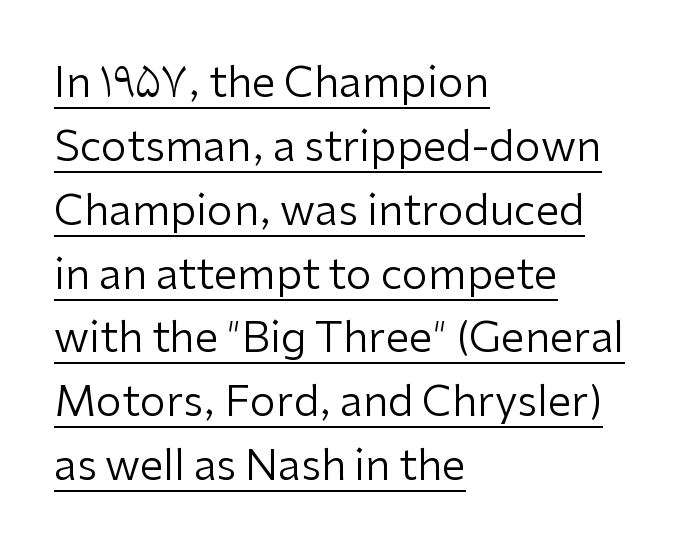
Q: Is the text bold? A: No.
Q: Is the text italic (slanted)? A: No, it is upright.
Q: Is the typeface a serif or a sans-serif typeface? A: Sans-serif.
Q: Is the text underlined? A: Yes.
Q: How is the paragraph aligned? A: Left-aligned.
Q: Is the spacing between letters normal or unusually wide? A: Normal.
Q: Is the spacing between lines tight, normal or loose? A: Normal.
Q: Width (condensed, normal, or wide)? A: Normal.
Q: Stroke contrast? A: Low.
Q: x-height? A: Medium.
Q: Monospaced? A: No.
